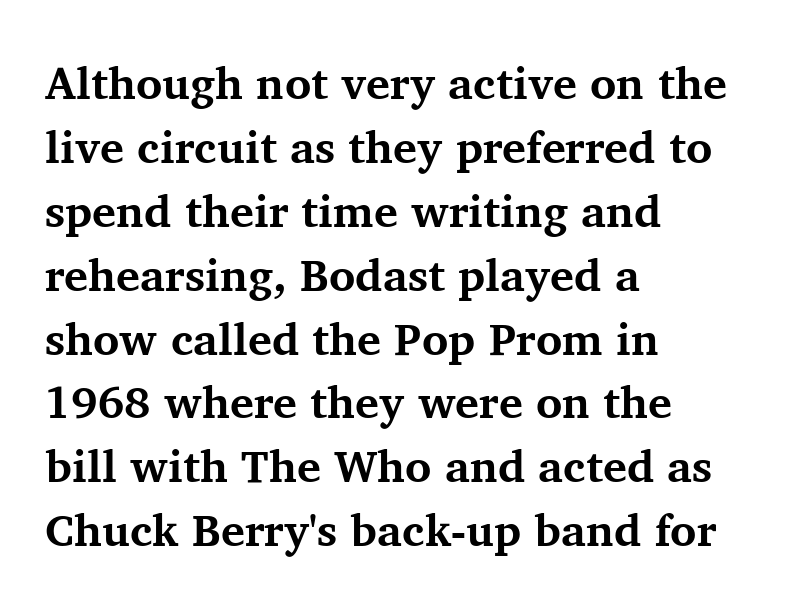
The image shows 45 px bold serif type, upright; set left-aligned, normal line spacing (1.42x), normal letter spacing, not underlined; medium stroke contrast and a medium x-height.
